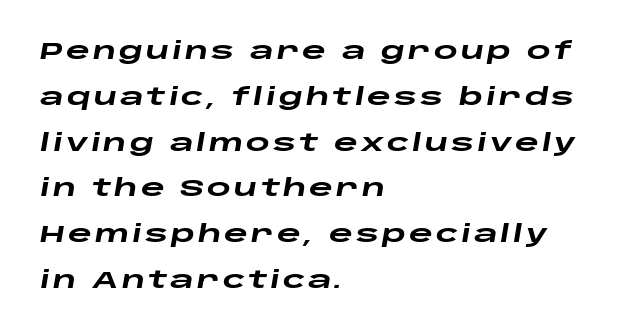
The image shows 23 px bold type, italic (leaning right); set left-aligned, loose line spacing (1.99x), not underlined.
